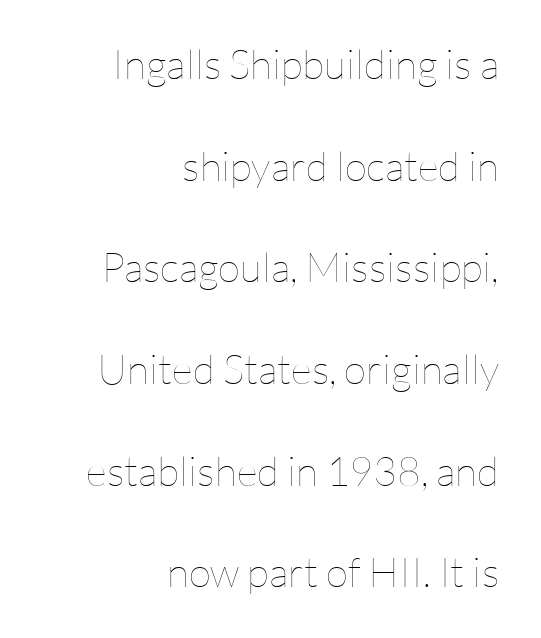
The image shows 41 px thin type, upright; set right-aligned, loose line spacing (2.48x), normal letter spacing, not underlined; low stroke contrast and a medium x-height.
